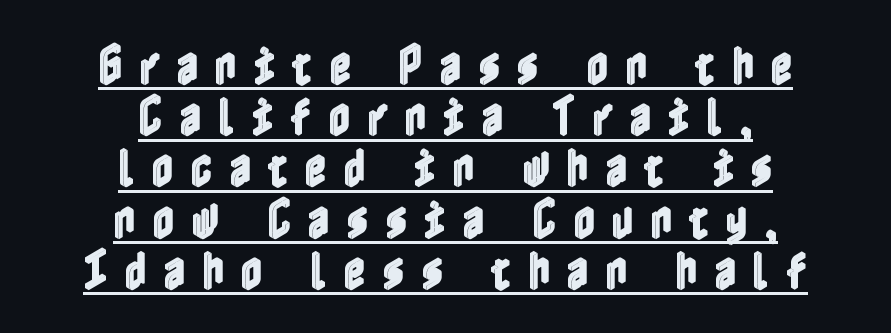
{"italic": "no", "width": "condensed", "x_height": "medium", "underline": "yes", "align": "center", "line_spacing_ratio": 1.19, "letter_spacing": "wide", "letter_spacing_em": 0.38, "glyph_px": 43}
